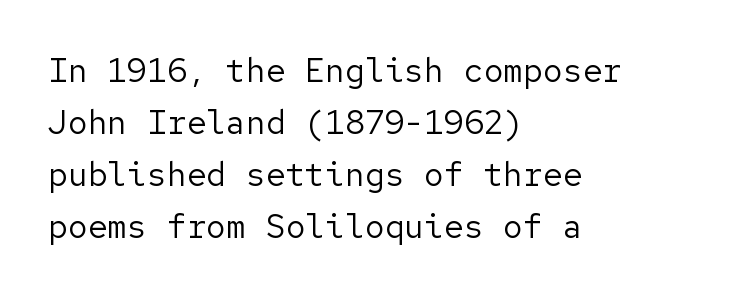
The font family rendered here belongs to the sans-serif group. Line spacing here is normal. Designer's note — italics off, roman on. Anything drawn beneath the words? Only blank space.
